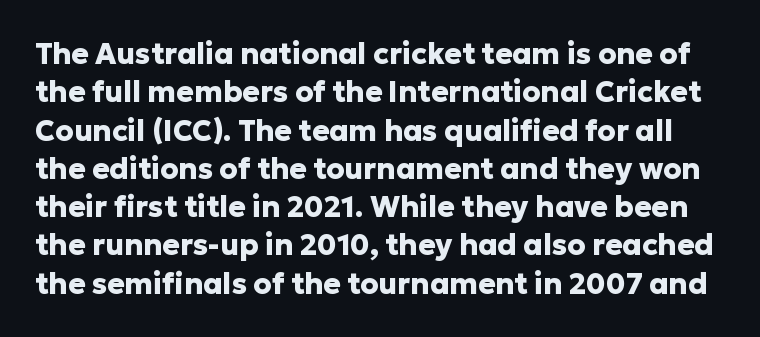
Q: Is the text bold? A: Yes.
Q: Is the text italic (slanted)? A: No, it is upright.
Q: Is the typeface a serif or a sans-serif typeface? A: Sans-serif.
Q: Is the text underlined? A: No.
Q: Is the spacing between letters normal or unusually wide? A: Normal.
Q: Is the spacing between lines tight, normal or loose? A: Normal.
Q: Width (condensed, normal, or wide)? A: Normal.
Q: Stroke contrast? A: Low.
Q: x-height? A: Medium.
Q: Monospaced? A: No.
